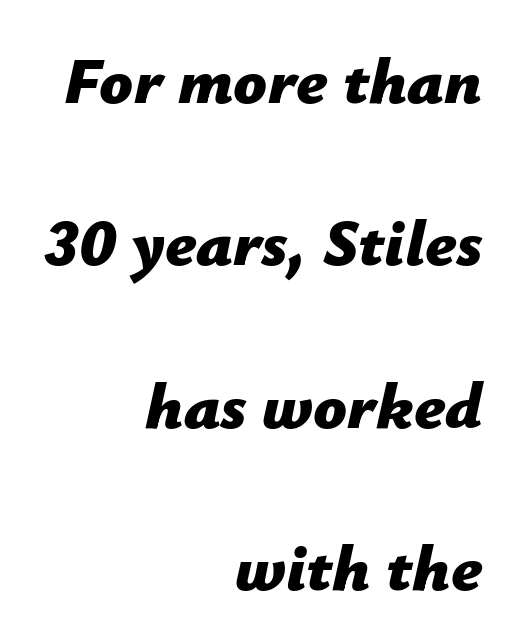
Q: Is the text bold? A: Yes.
Q: Is the text italic (slanted)? A: Yes, it leans right by about 12 degrees.
Q: Is the text underlined? A: No.
Q: How is the paragraph aligned? A: Right-aligned.
Q: Is the spacing between letters normal or unusually wide? A: Normal.
Q: Is the spacing between lines tight, normal or loose? A: Loose.
Q: Width (condensed, normal, or wide)? A: Normal.
Q: Stroke contrast? A: Low.
Q: x-height? A: Medium.
Q: Monospaced? A: No.
